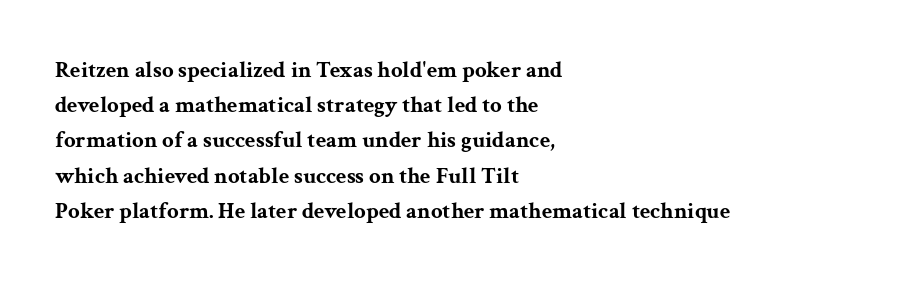
The image shows 23 px bold type, upright; set left-aligned, normal line spacing (1.53x), normal letter spacing, not underlined.
